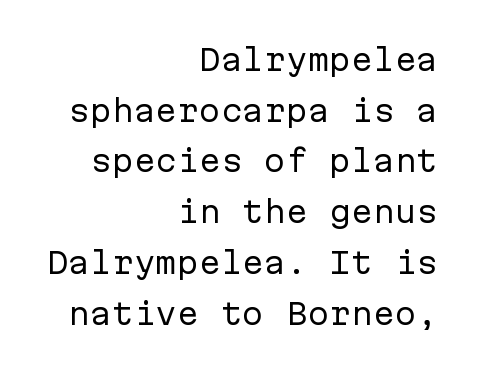
Stroke thickness stays within the range of a standard reading face or lighter. In CSS terms this would be text-align: right. These lines were composed using upright roman letters. Monospaced: the letters line up in strict vertical columns. Note: no serifs on the glyphs. Default kerning and tracking; the words read as compact shapes.
